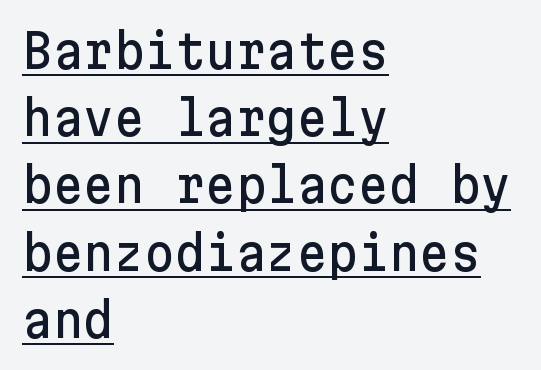
The image shows 47 px sans-serif type, upright; set left-aligned, normal line spacing (1.43x), normal letter spacing, underlined; low stroke contrast and a medium x-height.
